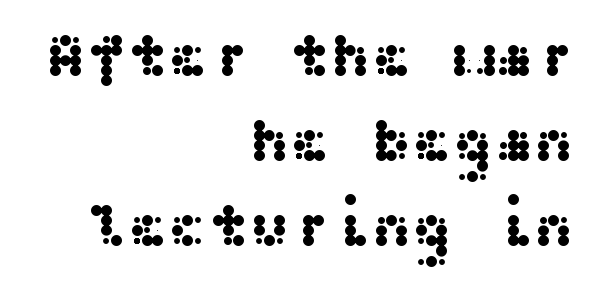
Q: Is the text italic (slanted)? A: No, it is upright.
Q: Is the typeface a serif or a sans-serif typeface? A: Sans-serif.
Q: Is the text underlined? A: No.
Q: How is the paragraph aligned? A: Right-aligned.
Q: Is the spacing between letters normal or unusually wide? A: Normal.
Q: Is the spacing between lines tight, normal or loose? A: Normal.
Q: Width (condensed, normal, or wide)? A: Wide.
Q: Stroke contrast? A: Medium.
Q: x-height? A: Medium.
